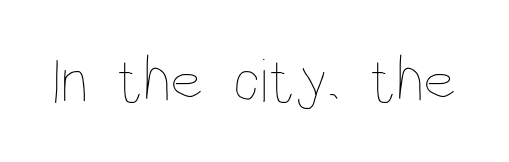
Type without underlining. Unbolded letterforms with no extra heft. Short note: letters normally spaced. Think of a printed novel: that variable character pitch is what you see here. This sample uses an upright cut, with every glyph sitting square on the baseline.
